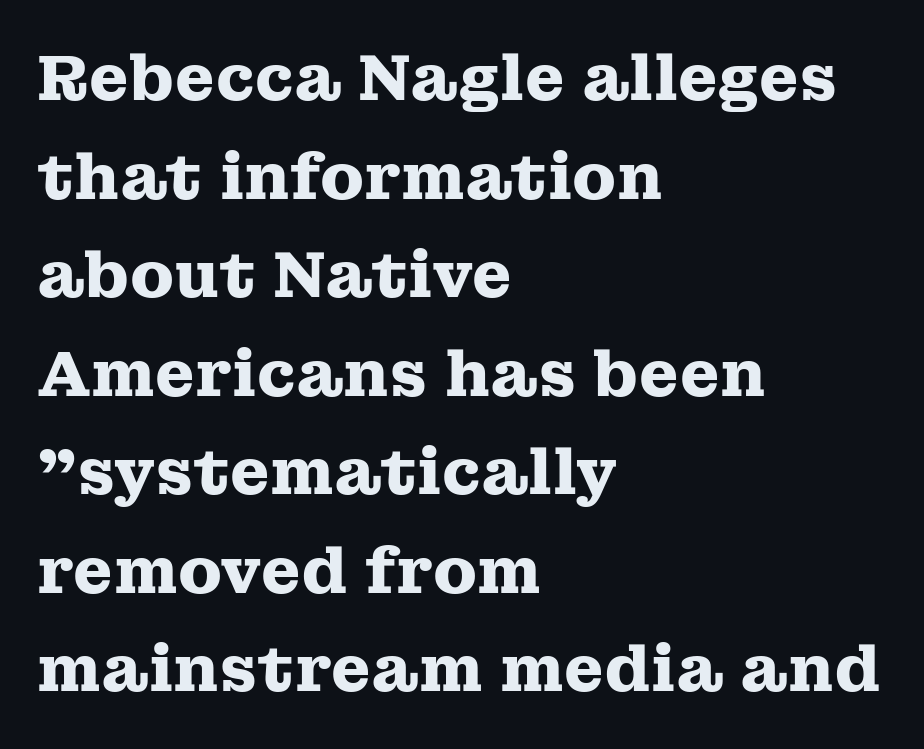
The image shows 64 px heavy, wide serif type, upright; set left-aligned, normal line spacing (1.54x), normal letter spacing, not underlined; medium stroke contrast and a medium x-height.
